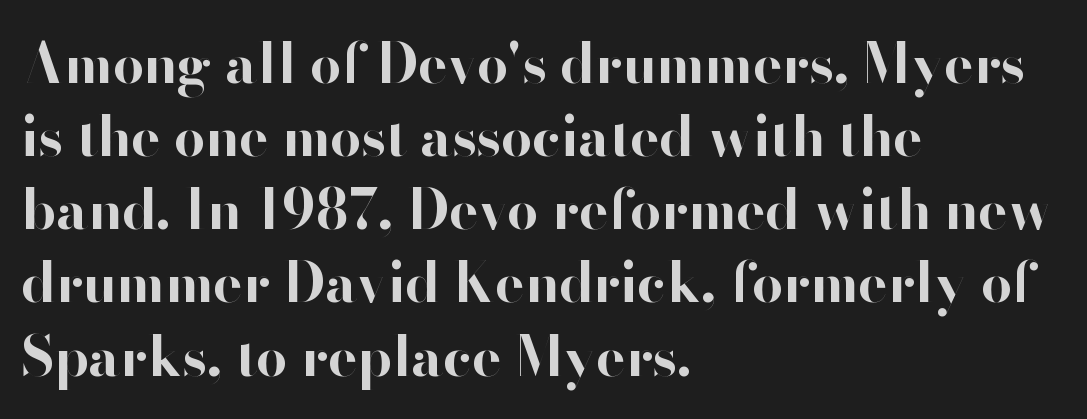
The image shows 55 px bold sans-serif type, upright; set left-aligned, normal line spacing (1.33x), normal letter spacing, not underlined; high stroke contrast and a small x-height.
